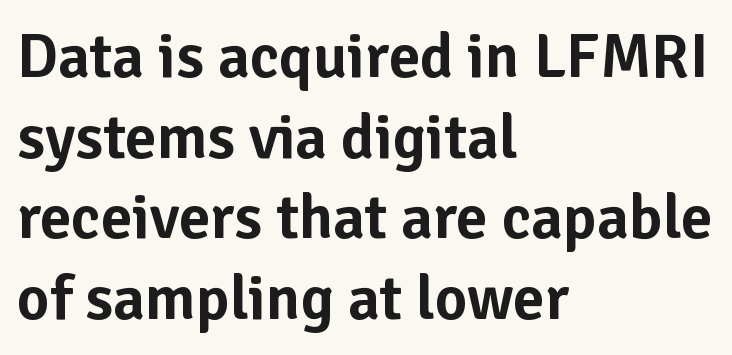
Q: Is the text italic (slanted)? A: No, it is upright.
Q: Is the typeface a serif or a sans-serif typeface? A: Sans-serif.
Q: Is the text underlined? A: No.
Q: How is the paragraph aligned? A: Left-aligned.
Q: Is the spacing between letters normal or unusually wide? A: Normal.
Q: Is the spacing between lines tight, normal or loose? A: Normal.
Q: Width (condensed, normal, or wide)? A: Normal.
Q: Stroke contrast? A: Low.
Q: x-height? A: Medium.
Q: Monospaced? A: No.
